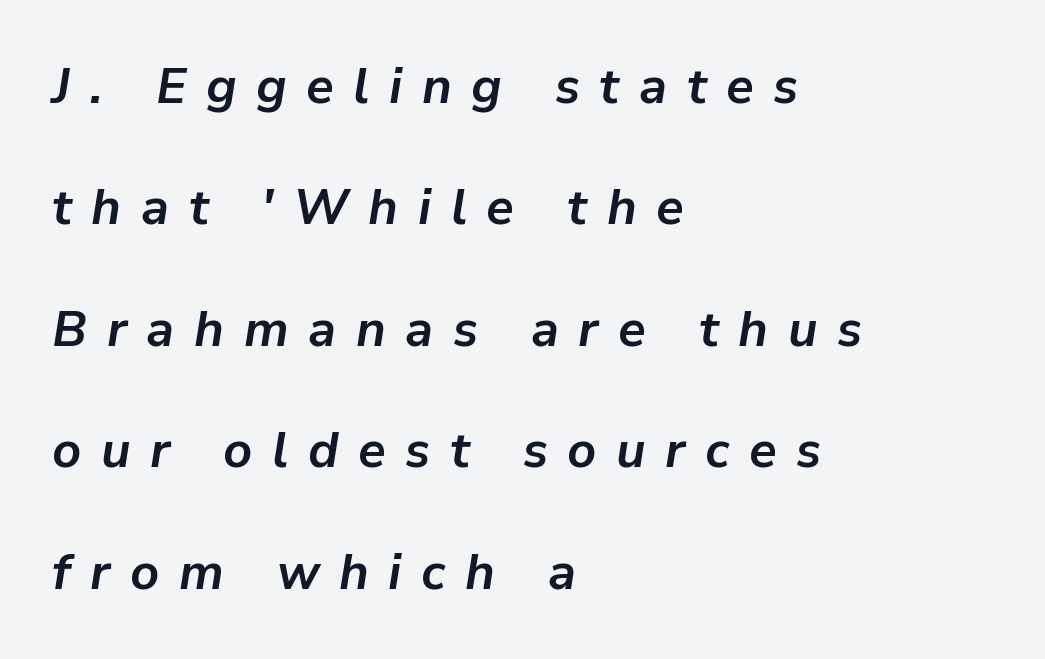
Q: Is the text bold? A: Yes.
Q: Is the text italic (slanted)? A: Yes, it leans right by about 9 degrees.
Q: Is the text underlined? A: No.
Q: How is the paragraph aligned? A: Left-aligned.
Q: Is the spacing between letters normal or unusually wide? A: Unusually wide.
Q: Is the spacing between lines tight, normal or loose? A: Loose.
Q: Width (condensed, normal, or wide)? A: Normal.
Q: Stroke contrast? A: Low.
Q: x-height? A: Medium.
Q: Monospaced? A: No.
